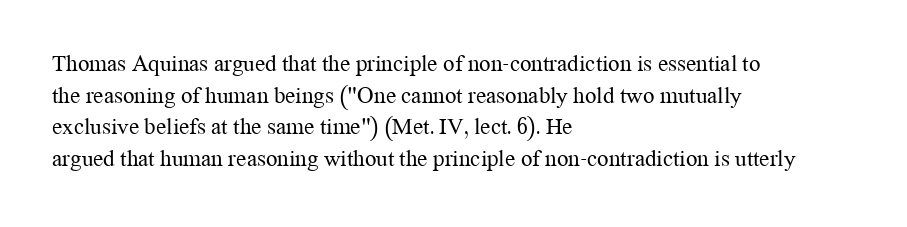
A roman cut, with each character standing at attention. Line spacing here is normal. The text block is weighted toward the left margin, trailing off unevenly rightward. Lines of text with bare space underneath. Nothing unusual about the tracking: characters are spaced as the font intends. A quiet, ordinary-to-light weight characterises the typeface.
